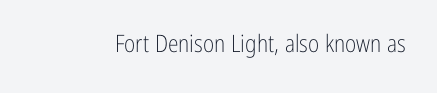
Only glyphs here, with clear space below each row. Notice how the stems are strictly vertical — no italics here. Between one letter and the next there's only the usual sliver of space. Is this a heavy cut? Hardly; it is regular or lighter.
